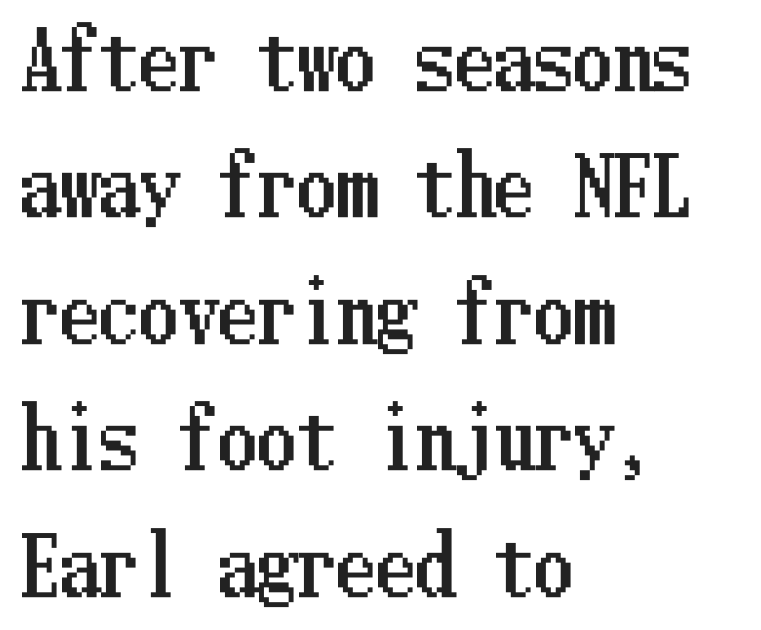
Q: Is the text italic (slanted)? A: No, it is upright.
Q: Is the text underlined? A: No.
Q: How is the paragraph aligned? A: Left-aligned.
Q: Is the spacing between letters normal or unusually wide? A: Normal.
Q: Is the spacing between lines tight, normal or loose? A: Normal.
Q: Width (condensed, normal, or wide)? A: Condensed.
Q: Stroke contrast? A: Low.
Q: x-height? A: Medium.
